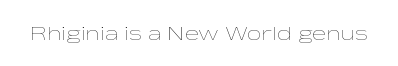
The image shows 21 px text type, upright; set normal letter spacing, not underlined.
